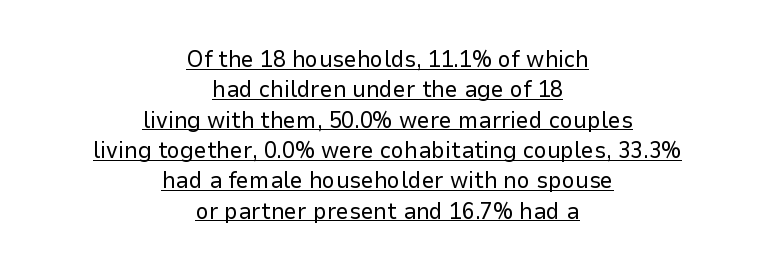
The paragraph shown floats in the horizontal middle. Vertical stems look standard width or narrower in stroke. In terms of posture, this sample is upright. The glyphs are accompanied by a horizontal stroke just below them. These lines keep a tight, regular rhythm from letter to letter. The passage shown stacks its lines at a standard gap.
